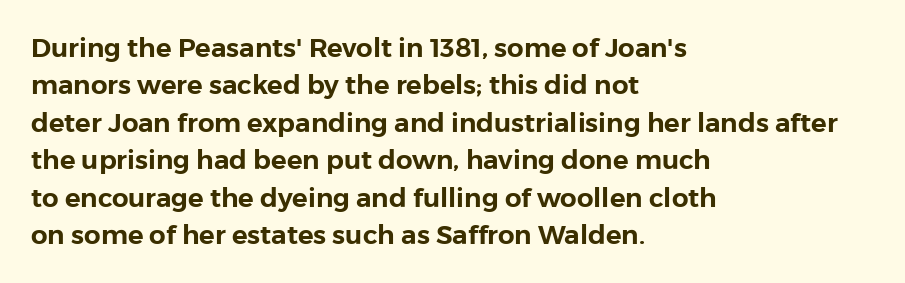
{"italic": "no", "underline": "no", "align": "left", "line_spacing": "normal", "line_spacing_ratio": 1.44, "letter_spacing": "normal", "letter_spacing_em": 0.0, "glyph_px": 26}
